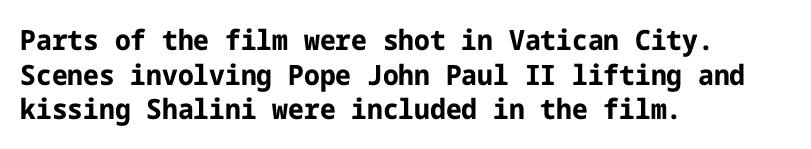
This is roman type, the default non-slanted kind. Glance below the letters and you will spot only blank space. The ragged edge is on the right, which tells us the setting is flush left. Tracking value appears to be zero — textbook default spacing. How heavy is the stroke? Heavy — this is a bold. Serif or sans? Sans — the stroke terminals are bare.
